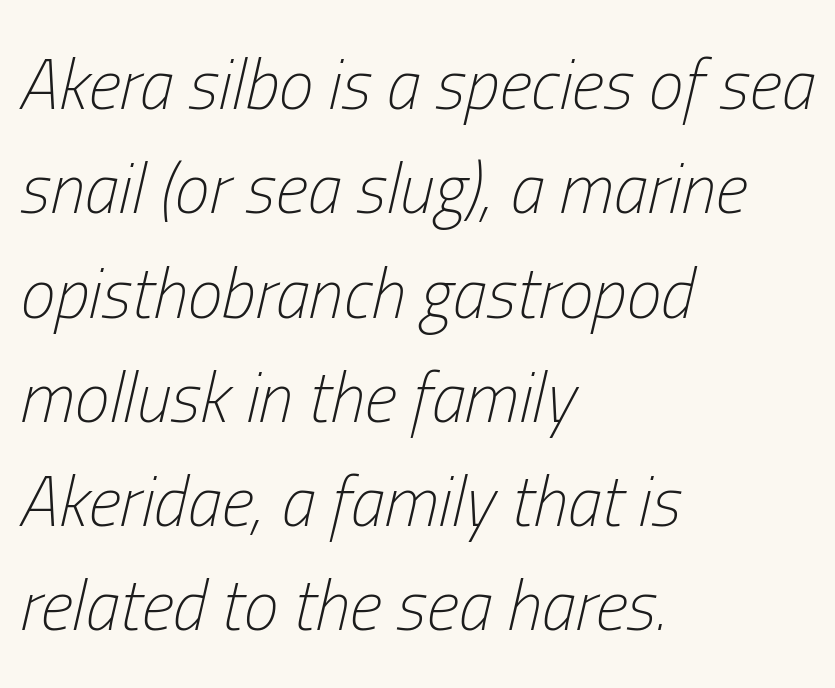
Q: Is the text bold? A: No.
Q: Is the text italic (slanted)? A: Yes, it leans right by about 13 degrees.
Q: Is the text underlined? A: No.
Q: How is the paragraph aligned? A: Left-aligned.
Q: Is the spacing between letters normal or unusually wide? A: Normal.
Q: Is the spacing between lines tight, normal or loose? A: Normal.
Q: Width (condensed, normal, or wide)? A: Condensed.
Q: Stroke contrast? A: Low.
Q: x-height? A: Medium.
Q: Monospaced? A: No.
